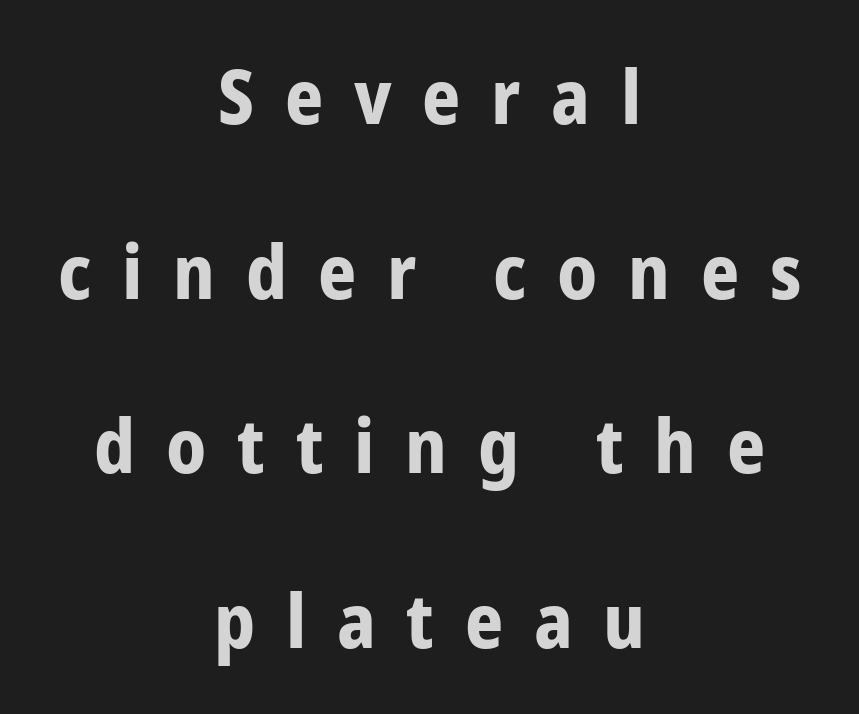
The image shows 75 px bold, condensed sans-serif type, upright; set centered, loose line spacing (2.33x), unusually wide letter spacing (+0.41 em), not underlined; low stroke contrast and a medium x-height.
